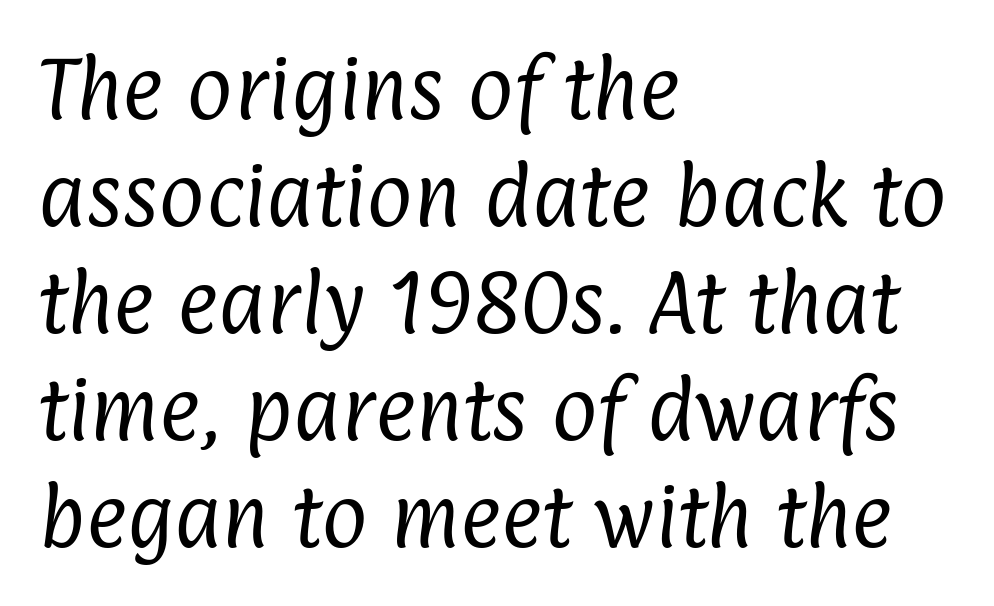
Q: Is the text bold? A: No.
Q: Is the typeface a serif or a sans-serif typeface? A: Sans-serif.
Q: Is the text underlined? A: No.
Q: How is the paragraph aligned? A: Left-aligned.
Q: Is the spacing between letters normal or unusually wide? A: Normal.
Q: Is the spacing between lines tight, normal or loose? A: Normal.
Q: Width (condensed, normal, or wide)? A: Condensed.
Q: Stroke contrast? A: Low.
Q: x-height? A: Medium.
Q: Monospaced? A: No.
